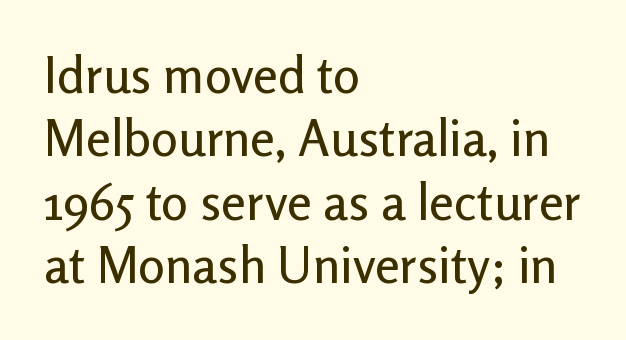
{"serif": "no", "italic": "no", "width": "normal", "stroke_contrast": "low", "x_height": "medium", "monospaced": "no", "underline": "no", "align": "left", "line_spacing": "normal", "line_spacing_ratio": 1.27, "letter_spacing": "normal", "letter_spacing_em": 0.0, "glyph_px": 50}
